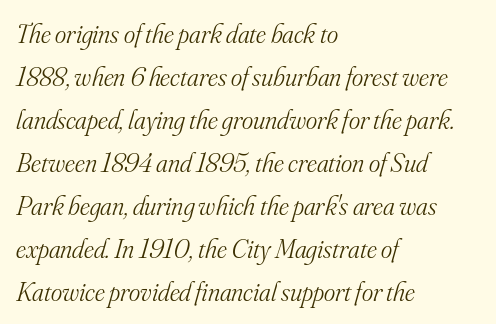
The image shows 27 px text type, italic (leaning right); set left-aligned, normal line spacing (1.59x), normal letter spacing, not underlined.
